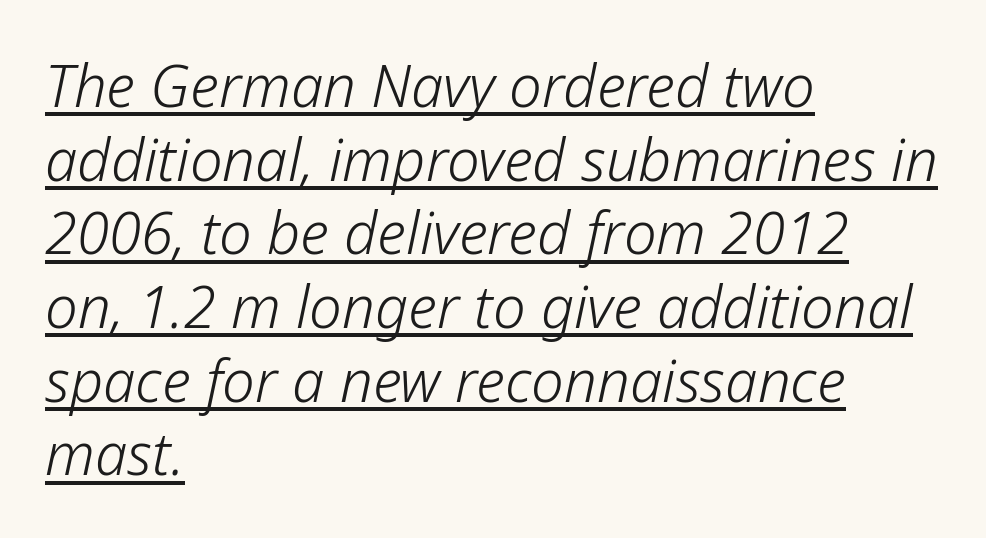
{"italic": "yes", "lean": "right", "slant_degrees": 12, "bold": "no", "weight": "light", "width": "normal", "stroke_contrast": "low", "x_height": "medium", "monospaced": "no", "underline": "yes", "align": "left", "line_spacing": "normal", "line_spacing_ratio": 1.27, "letter_spacing": "normal", "letter_spacing_em": 0.0, "glyph_px": 58}
